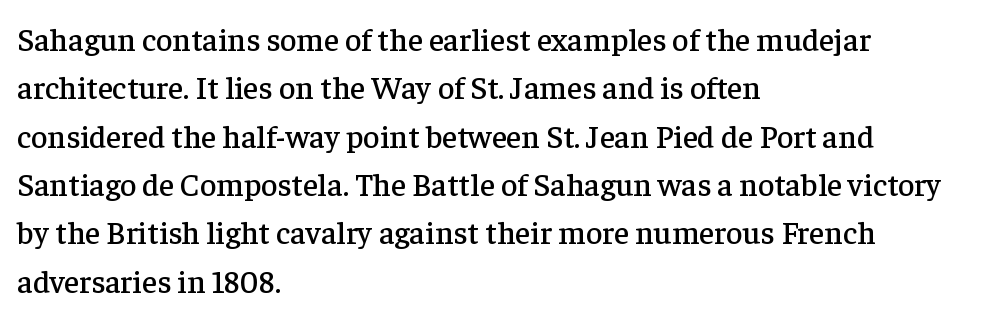
The image shows 32 px serif type, upright; set left-aligned, normal line spacing (1.51x), normal letter spacing, not underlined; low stroke contrast and a medium x-height.
